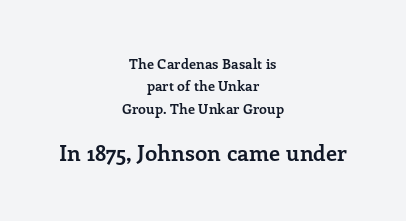
Q: Is the text bold? A: Yes.
Q: Is the text italic (slanted)? A: No, it is upright.
Q: Is the text underlined? A: No.
Q: How is the paragraph aligned? A: Centered.
Q: Is the spacing between letters normal or unusually wide? A: Normal.
Q: Is the spacing between lines tight, normal or loose? A: Normal.
Q: Which block of text is set in a larger size, the first (top) or the second (bottom)? A: The second (bottom) one.
